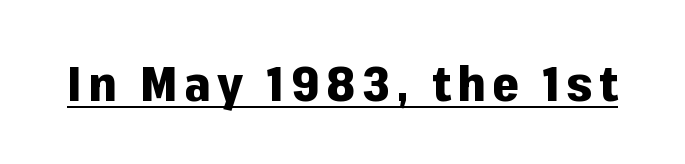
{"serif": "no", "italic": "no", "bold": "yes", "weight": "heavy", "width": "normal", "stroke_contrast": "low", "x_height": "medium", "monospaced": "no", "underline": "yes", "glyph_px": 48}
